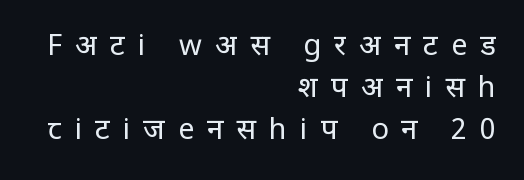
The image shows 29 px regular-weight sans-serif type, upright; set right-aligned, normal line spacing (1.45x), unusually wide letter spacing (+0.45 em), not underlined; low stroke contrast and a large x-height.
